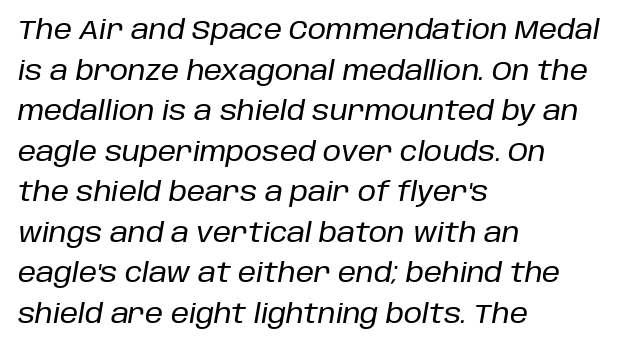
The image shows 26 px text type, italic (leaning right); set left-aligned, normal line spacing (1.56x), normal letter spacing, not underlined.
